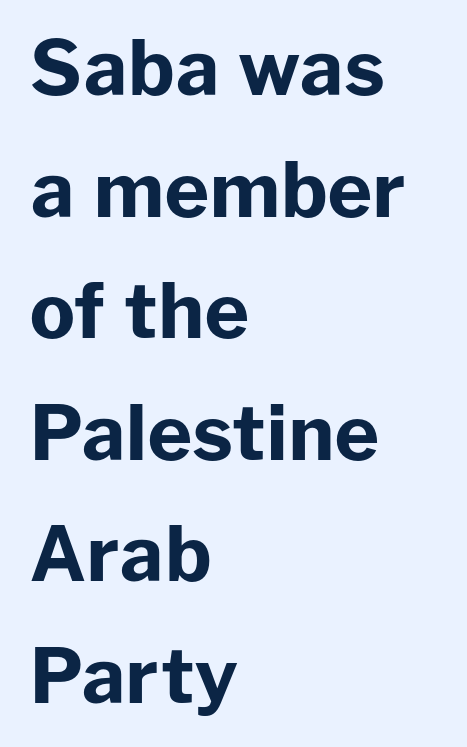
Is the letter spacing exaggerated? No — it looks like the ordinary default. Is this a sans? Yes — the strokes have no serifs. Check the space under the baseline: it is left empty. Style check: upright.
